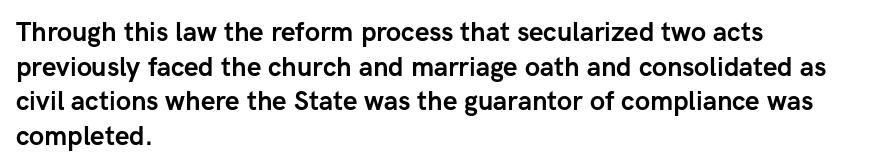
Do the letters lean? They stand straight. Standard letterfit; no display-style spreading of the glyphs. The strip under each line holds only bare page. The rendering anchors every line to the left-hand side. The glyphs have the mass of a bold cut. Quick note: interline space is typical.
